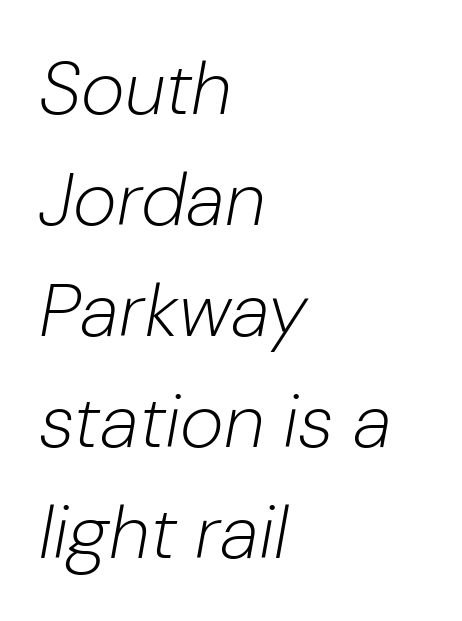
The image shows 75 px light type, italic (leaning right); set left-aligned, normal line spacing (1.48x), normal letter spacing, not underlined; low stroke contrast and a medium x-height.
